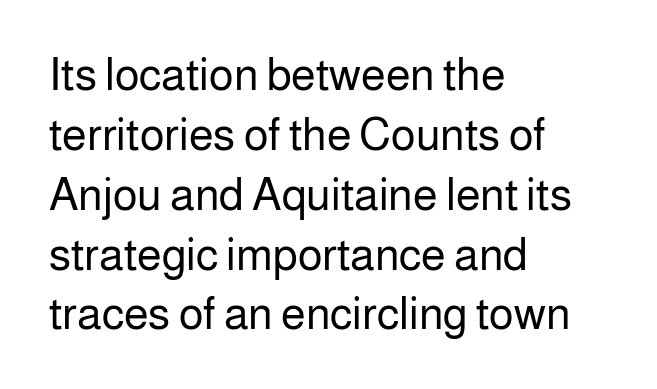
Q: Is the text bold? A: No.
Q: Is the text italic (slanted)? A: No, it is upright.
Q: Is the typeface a serif or a sans-serif typeface? A: Sans-serif.
Q: Is the text underlined? A: No.
Q: How is the paragraph aligned? A: Left-aligned.
Q: Is the spacing between letters normal or unusually wide? A: Normal.
Q: Is the spacing between lines tight, normal or loose? A: Normal.
Q: Width (condensed, normal, or wide)? A: Normal.
Q: Stroke contrast? A: Low.
Q: x-height? A: Medium.
Q: Monospaced? A: No.
